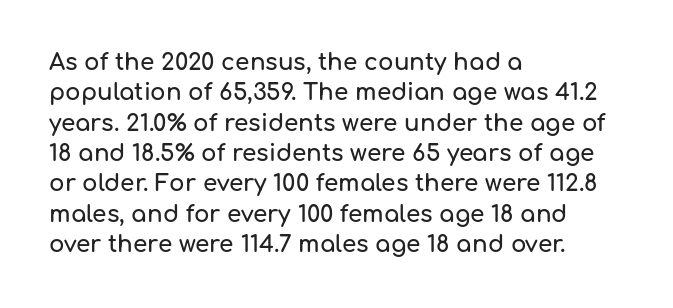
The face used here is rendered with its standard letterfit. These lines are set flush left with a ragged right edge. The glyphs are unaccompanied by any horizontal stroke below them. Normally led — the rows are evenly, conventionally spaced. Do the letters lean? They stand straight.
